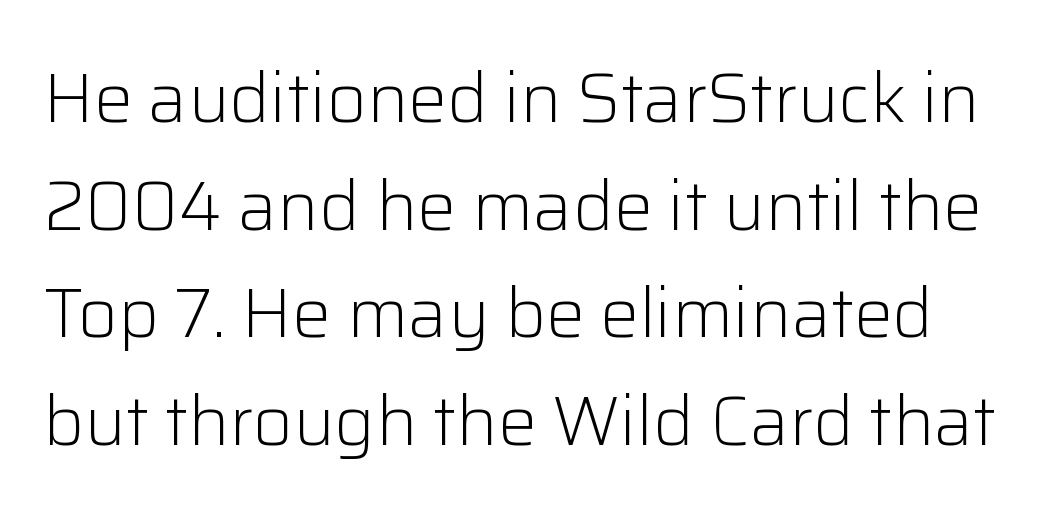
Q: Is the text bold? A: No.
Q: Is the text italic (slanted)? A: No, it is upright.
Q: Is the typeface a serif or a sans-serif typeface? A: Sans-serif.
Q: Is the text underlined? A: No.
Q: Is the spacing between letters normal or unusually wide? A: Normal.
Q: Is the spacing between lines tight, normal or loose? A: Normal.
Q: Width (condensed, normal, or wide)? A: Normal.
Q: Stroke contrast? A: Low.
Q: x-height? A: Medium.
Q: Monospaced? A: No.
